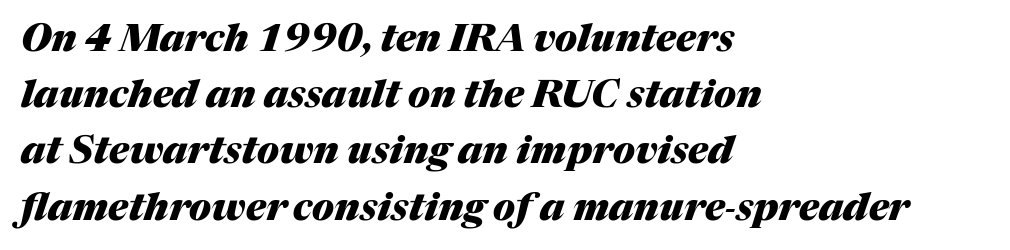
{"italic": "yes", "lean": "right", "slant_degrees": 17, "bold": "yes", "weight": "heavy", "width": "normal", "stroke_contrast": "medium", "x_height": "medium", "monospaced": "no", "underline": "no", "align": "left", "line_spacing": "normal", "line_spacing_ratio": 1.48, "letter_spacing": "normal", "letter_spacing_em": 0.0, "glyph_px": 38}
